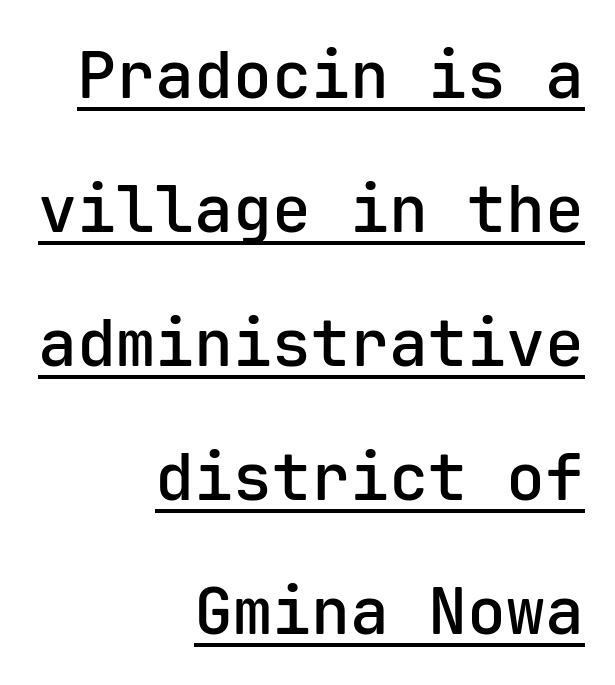
The image shows 65 px semibold sans-serif type, upright, monospaced; set right-aligned, loose line spacing (2.06x), normal letter spacing, underlined; low stroke contrast and a medium x-height.
